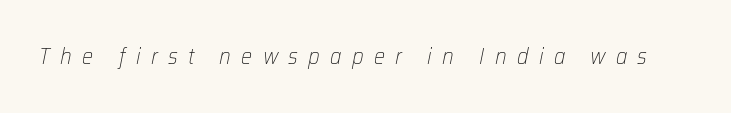
The image shows 22 px text type, italic (leaning right); set unusually wide letter spacing (+0.47 em), not underlined.
